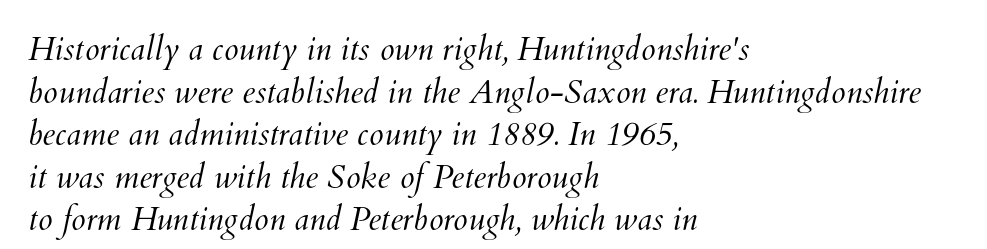
The image shows 33 px light type; set left-aligned, normal line spacing (1.29x), normal letter spacing, not underlined; medium stroke contrast and a small x-height.
